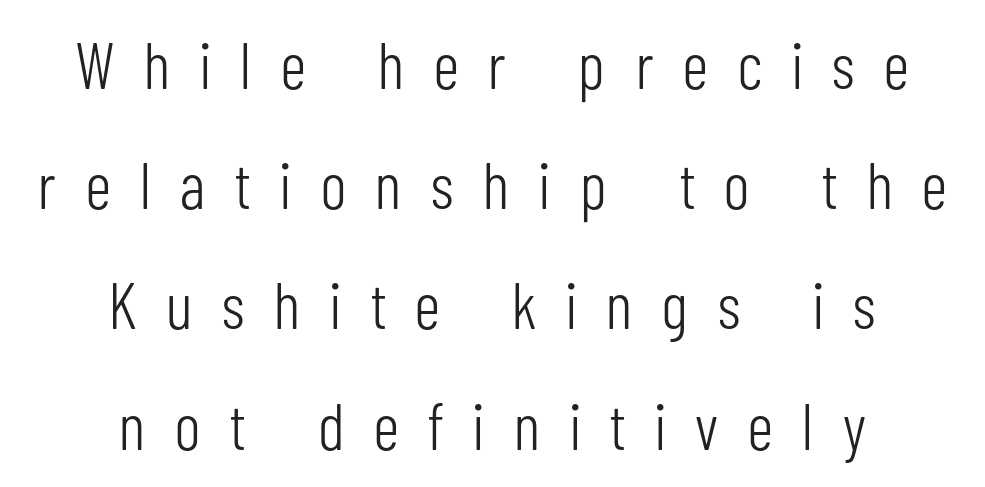
The characters display no serif detailing; their extremities are plain. Is the letter spacing exaggerated? Yes — the characters are pushed far apart. Type without underlining. In CSS terms this would be text-align: center. Do the characters align in a grid? No, the font is proportional.
